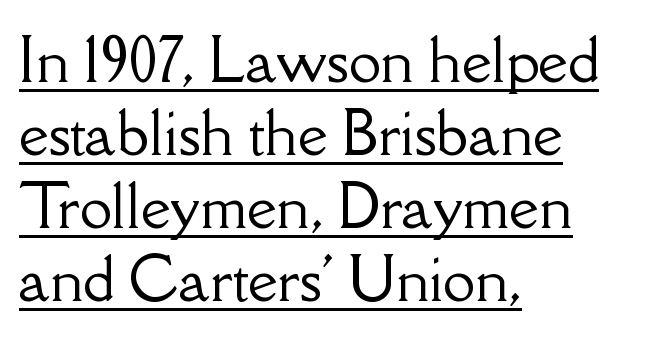
Q: Is the text italic (slanted)? A: No, it is upright.
Q: Is the typeface a serif or a sans-serif typeface? A: Serif.
Q: Is the text underlined? A: Yes.
Q: How is the paragraph aligned? A: Left-aligned.
Q: Is the spacing between letters normal or unusually wide? A: Normal.
Q: Is the spacing between lines tight, normal or loose? A: Normal.
Q: Width (condensed, normal, or wide)? A: Normal.
Q: Stroke contrast? A: Low.
Q: x-height? A: Small.
Q: Monospaced? A: No.
